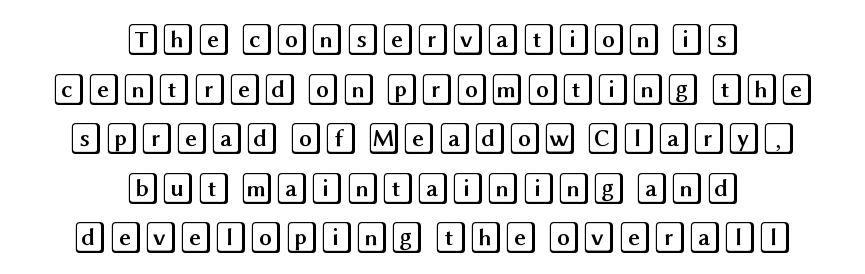
{"italic": "no", "width": "wide", "x_height": "large", "underline": "no", "align": "center", "line_spacing": "normal", "line_spacing_ratio": 1.55, "letter_spacing": "normal", "letter_spacing_em": 0.0, "glyph_px": 32}
